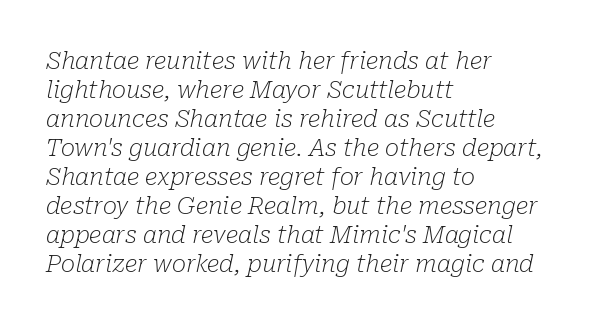
{"italic": "yes", "lean": "right", "slant_degrees": 10, "bold": "no", "underline": "no", "align": "left", "line_spacing_ratio": 1.21, "letter_spacing": "normal", "letter_spacing_em": 0.0, "glyph_px": 24}
